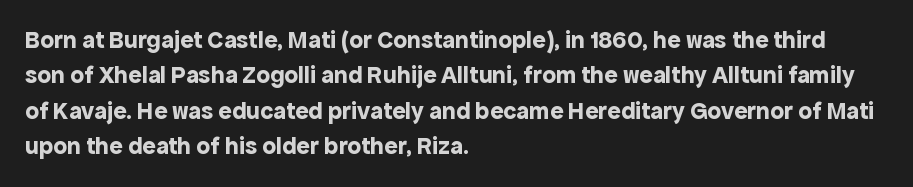
{"italic": "no", "bold": "yes", "underline": "no", "align": "left", "line_spacing": "normal", "line_spacing_ratio": 1.42, "letter_spacing": "normal", "letter_spacing_em": 0.0, "glyph_px": 25}
